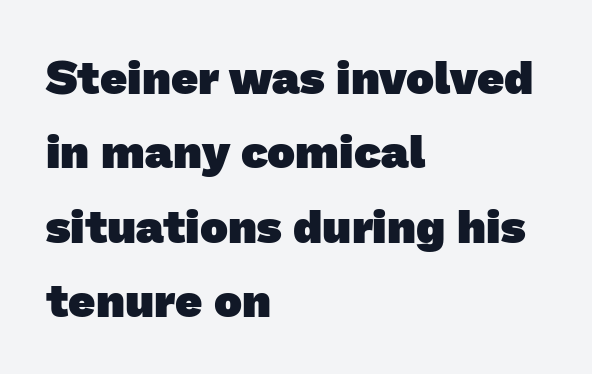
The image shows 47 px heavy sans-serif type; set left-aligned, normal line spacing (1.58x), normal letter spacing, not underlined; low stroke contrast and a medium x-height.
